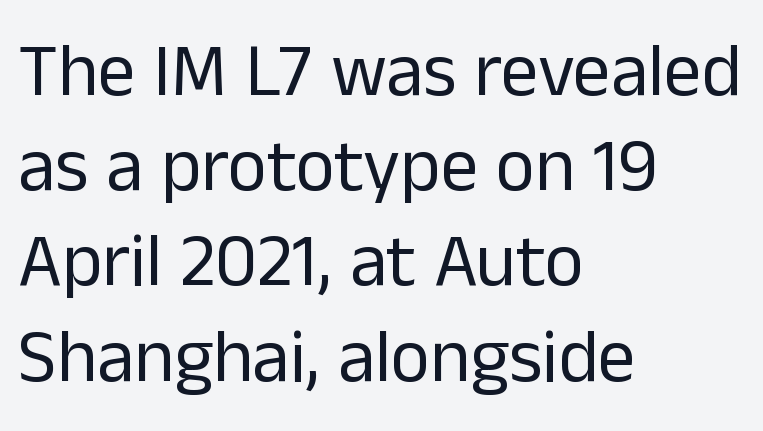
The rendering uses natural spacing where letterforms have individual widths. Weight: regular or lighter. The rows are spaced the way most documents space them. Left-aligned paragraph, ragged on the right.
